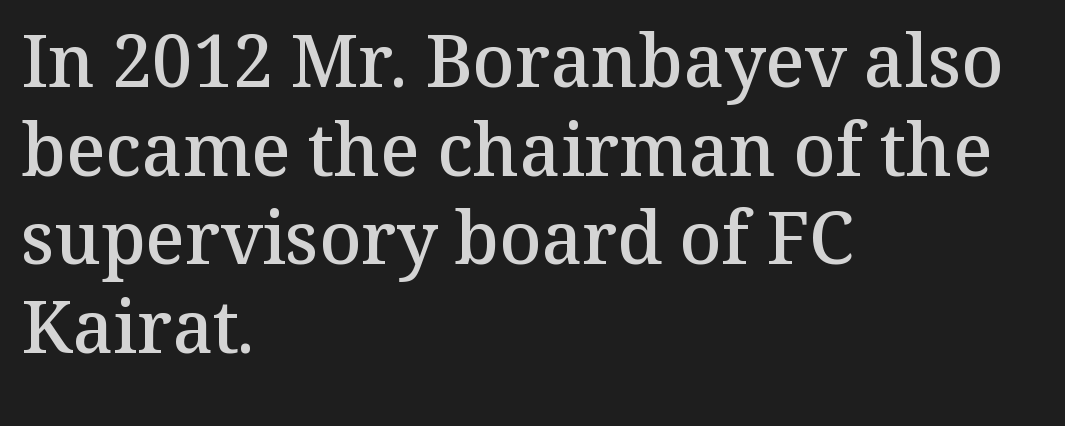
{"serif": "yes", "italic": "no", "bold": "semi", "weight": "semibold", "width": "normal", "stroke_contrast": "medium", "x_height": "medium", "monospaced": "no", "underline": "no", "align": "left", "line_spacing_ratio": 1.23, "letter_spacing": "normal", "letter_spacing_em": 0.0, "glyph_px": 72}
